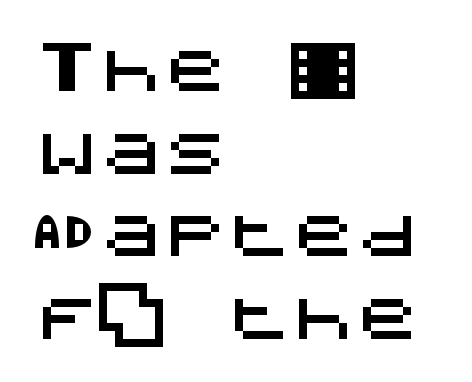
The image shows 64 px sans-serif type, upright; set left-aligned, normal line spacing (1.29x), normal letter spacing, not underlined; medium stroke contrast and a large x-height.
